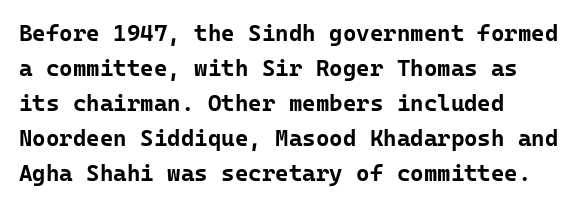
The image shows 23 px bold type, upright; set left-aligned, normal line spacing (1.52x), normal letter spacing, not underlined.
